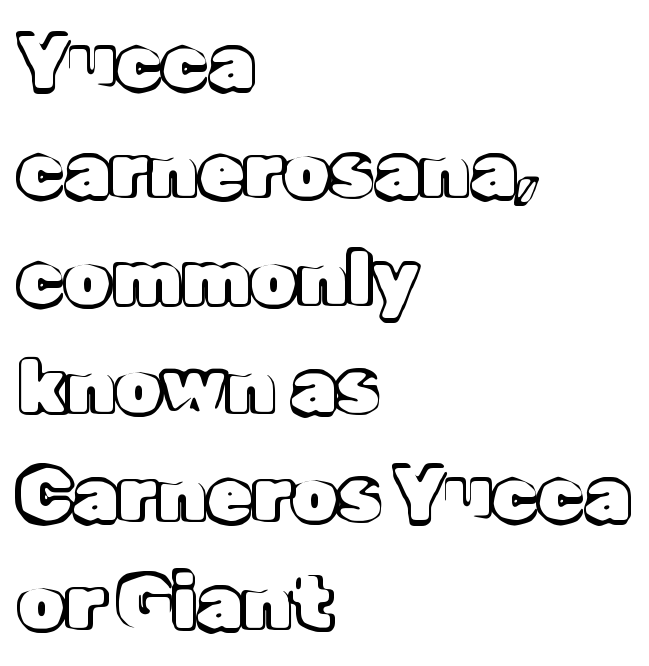
Reading down the column, the eye jumps a familiar distance to each next line. Standard letterfit; no display-style spreading of the glyphs. If you drew a ruler down the left edge, every line would touch it. Notice how the stems are strictly vertical — no italics here. Proportional: the letters do not fall into vertical columns. The words here are not underlined.
